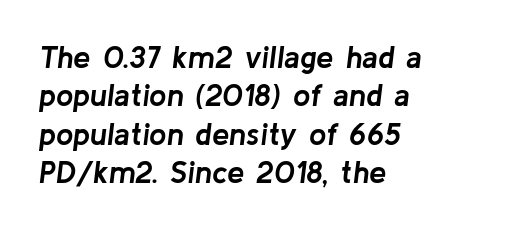
The image shows 31 px semibold type, italic (leaning right); set left-aligned, line spacing 1.24x, normal letter spacing, not underlined; low stroke contrast and a medium x-height.
